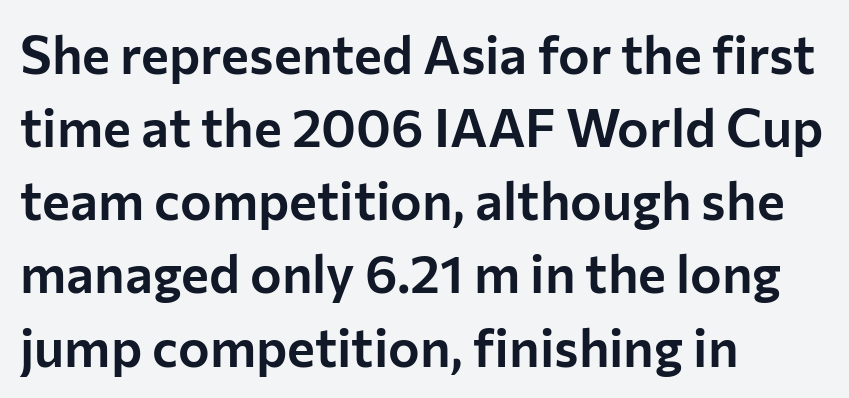
The image shows 53 px sans-serif type, upright; set left-aligned, normal line spacing (1.38x), normal letter spacing, not underlined; low stroke contrast and a medium x-height.
